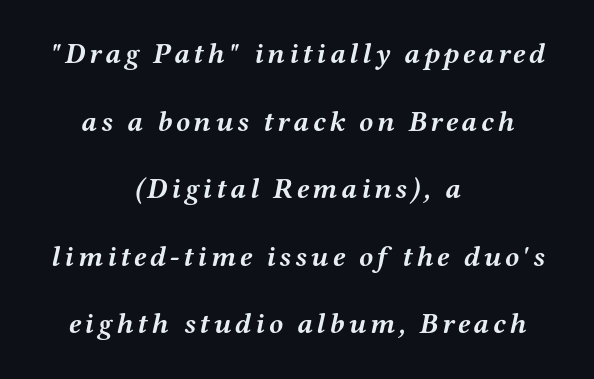
The image shows 29 px semibold, wide serif type, italic (leaning right); set centered, loose line spacing (2.33x), not underlined; medium stroke contrast and a medium x-height.
